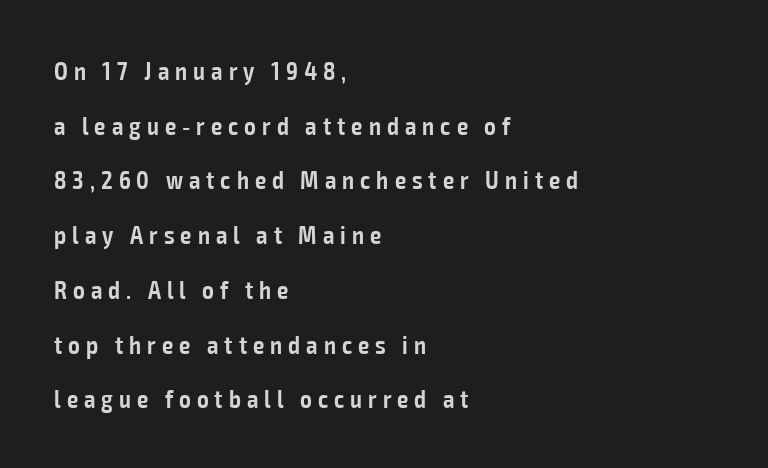
Q: Is the text bold? A: Semi-bold.
Q: Is the text italic (slanted)? A: No, it is upright.
Q: Is the text underlined? A: No.
Q: How is the paragraph aligned? A: Left-aligned.
Q: Is the spacing between letters normal or unusually wide? A: Unusually wide.
Q: Is the spacing between lines tight, normal or loose? A: Loose.
